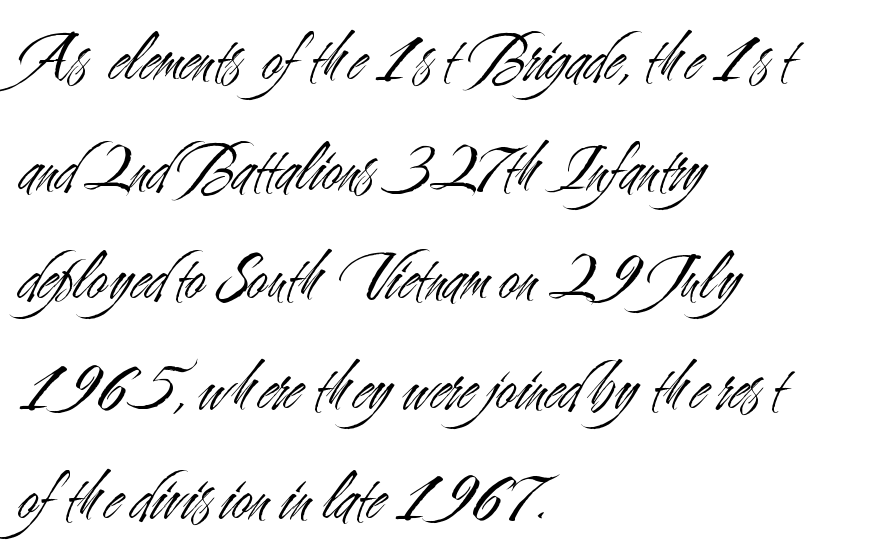
The image shows 69 px light, condensed sans-serif type; set left-aligned, normal line spacing (1.59x), normal letter spacing, not underlined; medium stroke contrast and a small x-height.
